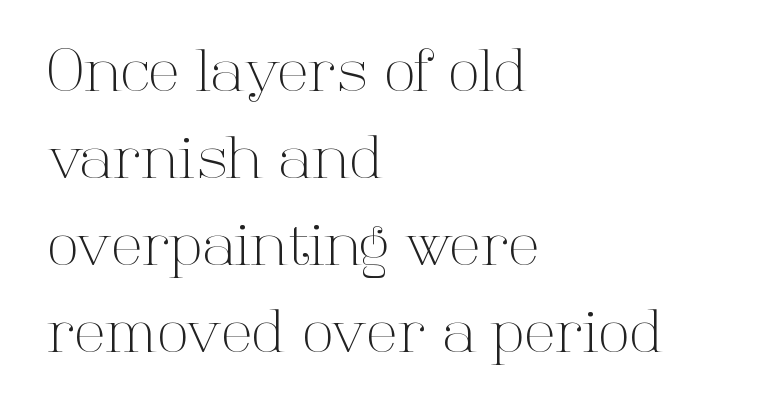
{"serif": "yes", "italic": "no", "bold": "no", "weight": "light", "width": "normal", "stroke_contrast": "high", "x_height": "medium", "monospaced": "no", "underline": "no", "align": "left", "line_spacing": "normal", "line_spacing_ratio": 1.5, "letter_spacing": "normal", "letter_spacing_em": 0.0, "glyph_px": 58}
